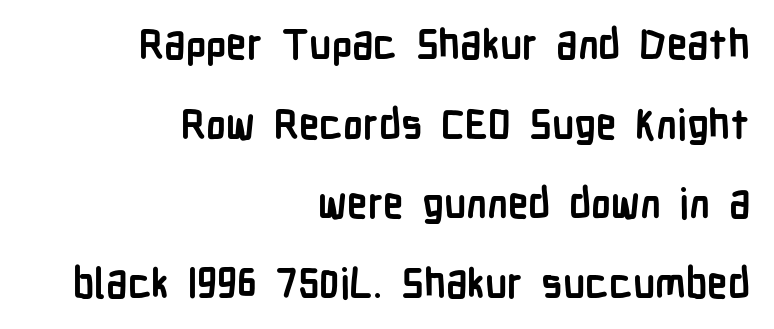
{"serif": "no", "italic": "no", "bold": "yes", "weight": "semibold", "width": "condensed", "stroke_contrast": "low", "x_height": "medium", "monospaced": "no", "underline": "no", "align": "right", "line_spacing": "loose", "line_spacing_ratio": 1.94, "letter_spacing": "normal", "letter_spacing_em": 0.0, "glyph_px": 41}
